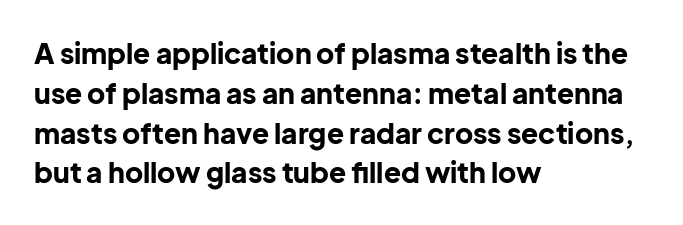
The image shows 28 px bold sans-serif type, upright; set left-aligned, normal line spacing (1.42x), normal letter spacing, not underlined; low stroke contrast and a medium x-height.
